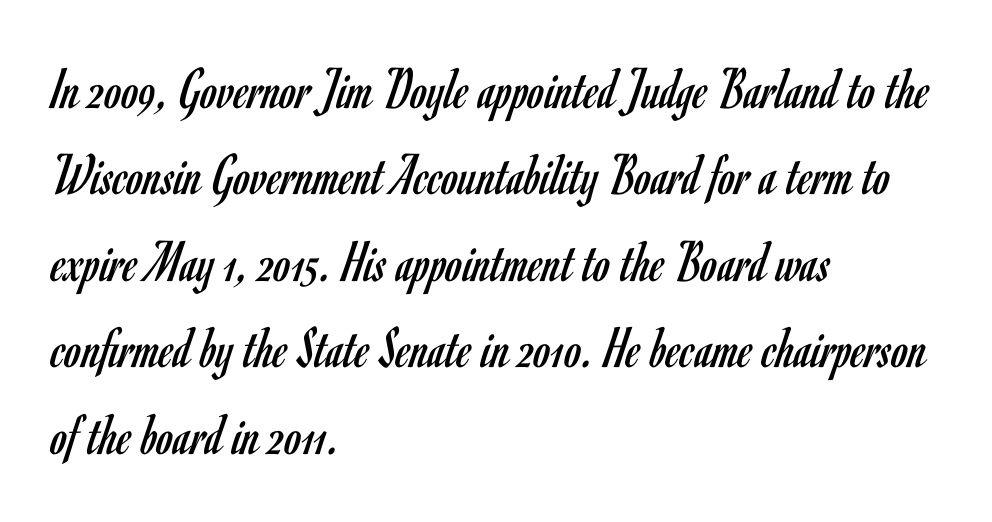
The image shows 60 px regular-weight, condensed sans-serif type; set left-aligned, normal line spacing (1.44x), normal letter spacing, not underlined; low stroke contrast and a small x-height.
